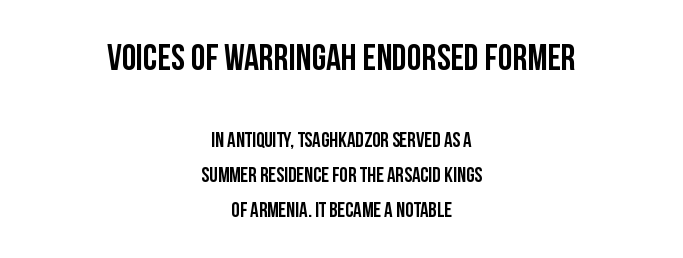
Vertical strokes here are truly vertical. Nobody touched the tracking dial on this one. Notice how descenders clear the ascenders below comfortably — that's standard leading. Emphasis by weight is at full strength: bold. Beneath every word, the page is bare. The font family rendered here belongs to the sans-serif group.
